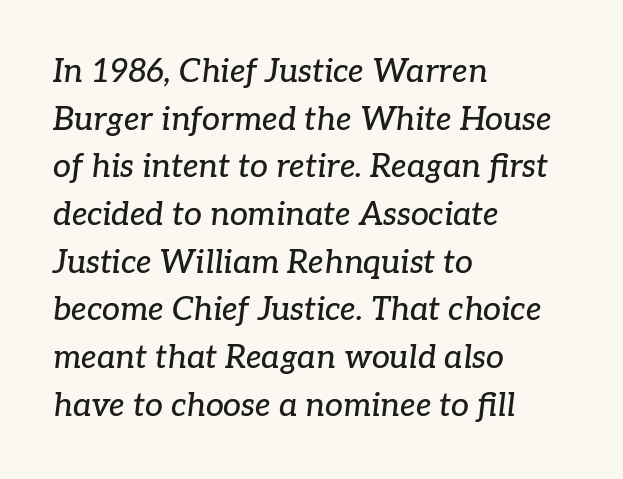
The image shows 32 px serif type, italic (leaning right); set left-aligned, normal line spacing (1.49x), normal letter spacing, not underlined; low stroke contrast and a medium x-height.
